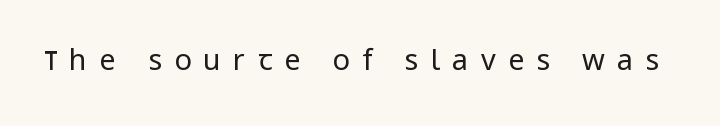
Q: Is the text bold? A: No.
Q: Is the text italic (slanted)? A: No, it is upright.
Q: Is the typeface a serif or a sans-serif typeface? A: Sans-serif.
Q: Is the text underlined? A: No.
Q: Is the spacing between letters normal or unusually wide? A: Unusually wide.
Q: Width (condensed, normal, or wide)? A: Normal.
Q: Stroke contrast? A: Low.
Q: x-height? A: Medium.
Q: Monospaced? A: No.
